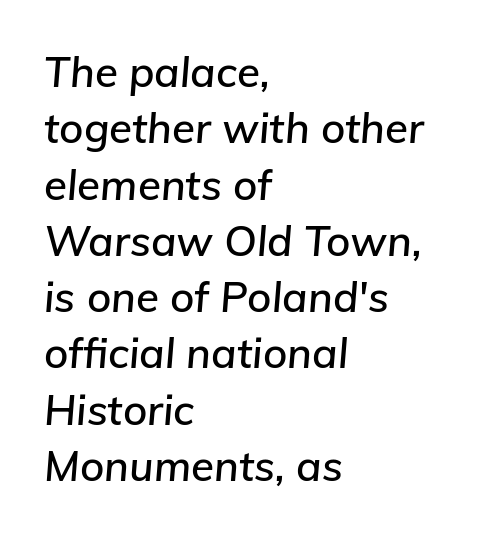
{"italic": "yes", "lean": "right", "slant_degrees": 5, "width": "normal", "stroke_contrast": "low", "x_height": "medium", "monospaced": "no", "underline": "no", "align": "left", "line_spacing": "normal", "line_spacing_ratio": 1.34, "letter_spacing": "normal", "letter_spacing_em": 0.0, "glyph_px": 42}
